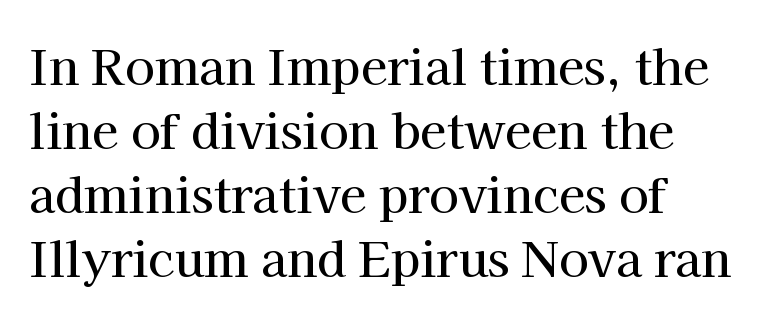
{"serif": "yes", "italic": "no", "width": "normal", "stroke_contrast": "high", "x_height": "medium", "monospaced": "no", "underline": "no", "align": "left", "line_spacing": "normal", "line_spacing_ratio": 1.33, "letter_spacing": "normal", "letter_spacing_em": 0.0, "glyph_px": 48}
